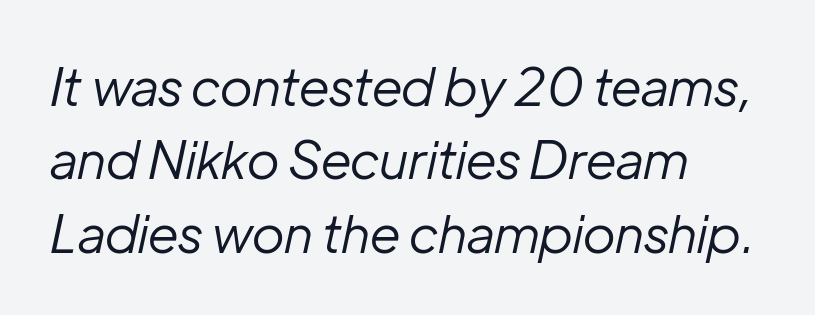
{"italic": "yes", "lean": "right", "slant_degrees": 12, "bold": "no", "weight": "regular", "width": "normal", "stroke_contrast": "low", "x_height": "medium", "monospaced": "no", "underline": "no", "align": "left", "line_spacing": "normal", "line_spacing_ratio": 1.41, "letter_spacing": "normal", "letter_spacing_em": 0.0, "glyph_px": 52}
